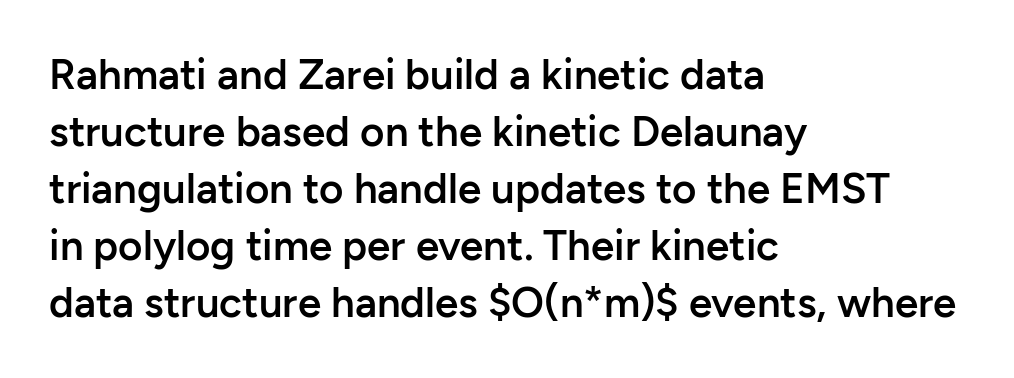
{"serif": "no", "italic": "no", "bold": "semi", "weight": "semibold", "width": "normal", "stroke_contrast": "low", "x_height": "medium", "monospaced": "no", "underline": "no", "align": "left", "line_spacing": "normal", "line_spacing_ratio": 1.36, "letter_spacing": "normal", "letter_spacing_em": 0.0, "glyph_px": 42}
